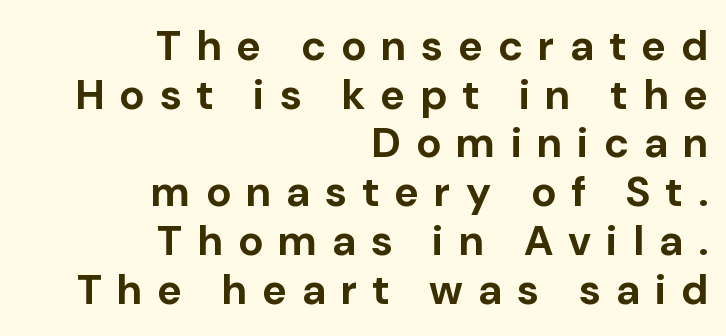
Q: Is the text bold? A: Yes.
Q: Is the text italic (slanted)? A: No, it is upright.
Q: Is the typeface a serif or a sans-serif typeface? A: Sans-serif.
Q: Is the text underlined? A: No.
Q: How is the paragraph aligned? A: Right-aligned.
Q: Is the spacing between letters normal or unusually wide? A: Unusually wide.
Q: Width (condensed, normal, or wide)? A: Normal.
Q: Stroke contrast? A: Low.
Q: x-height? A: Medium.
Q: Monospaced? A: No.
